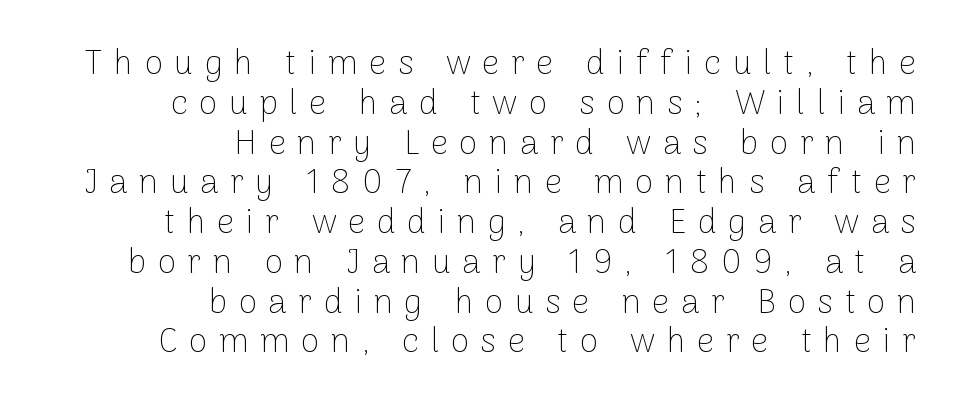
{"serif": "no", "italic": "no", "bold": "no", "weight": "thin", "width": "normal", "stroke_contrast": "low", "x_height": "medium", "monospaced": "no", "underline": "no", "align": "right", "line_spacing_ratio": 1.17, "letter_spacing": "wide", "letter_spacing_em": 0.34, "glyph_px": 34}
